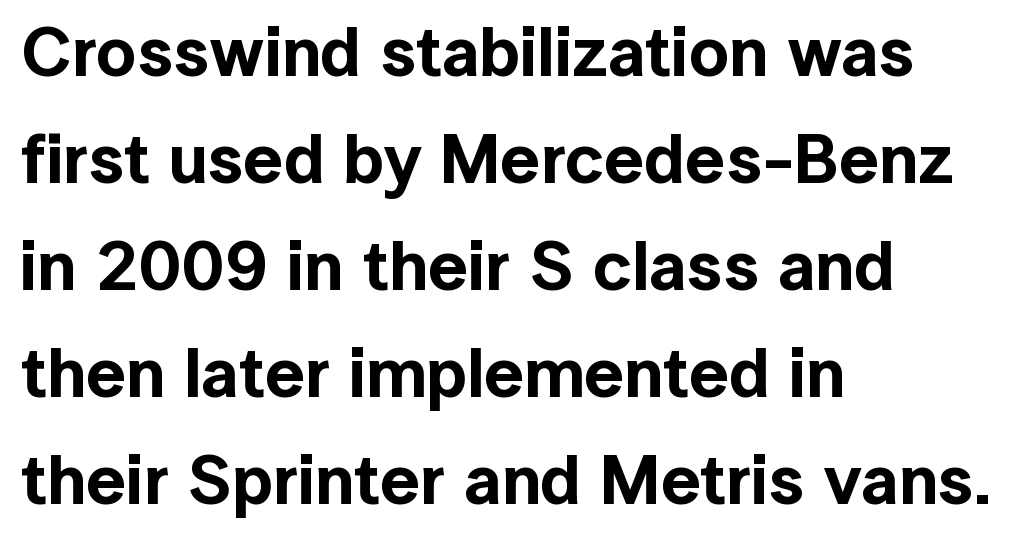
{"serif": "no", "italic": "no", "width": "normal", "x_height": "medium", "monospaced": "no", "underline": "no", "align": "left", "line_spacing": "normal", "line_spacing_ratio": 1.53, "letter_spacing": "normal", "letter_spacing_em": 0.0, "glyph_px": 70}
